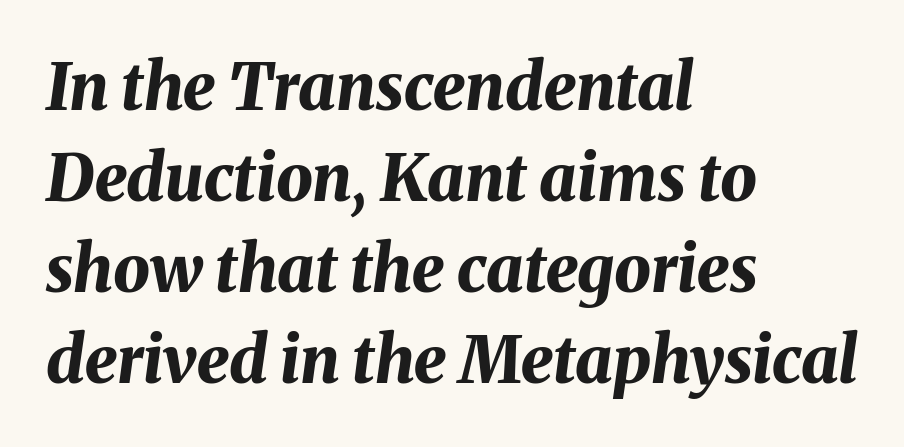
{"italic": "yes", "lean": "right", "slant_degrees": 8, "bold": "yes", "weight": "bold", "width": "normal", "stroke_contrast": "medium", "x_height": "medium", "monospaced": "no", "underline": "no", "align": "left", "line_spacing": "normal", "line_spacing_ratio": 1.4, "letter_spacing": "normal", "letter_spacing_em": 0.0, "glyph_px": 65}
